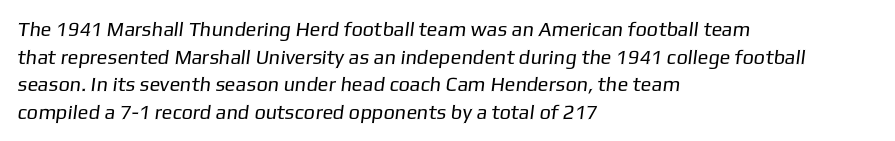
What's the leading like? Ordinary, nothing unusual. Here the glyphs are tracked normally, forming tight word shapes. Has an underline been added? It has not. The strokes carry an ordinary text weight at most.
